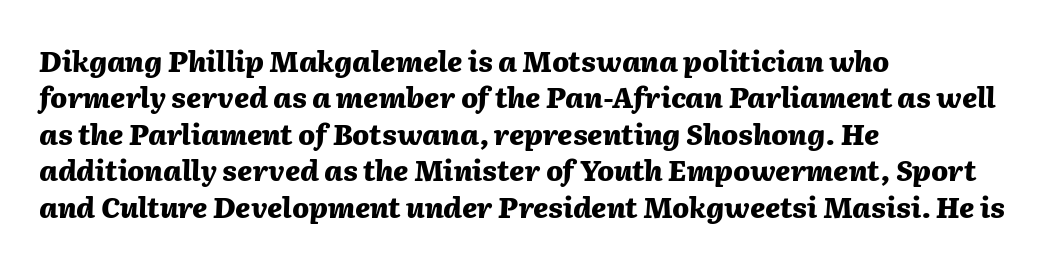
The image shows 28 px heavy type, italic (leaning right); set left-aligned, normal line spacing (1.3x), normal letter spacing, not underlined; medium stroke contrast and a medium x-height.
